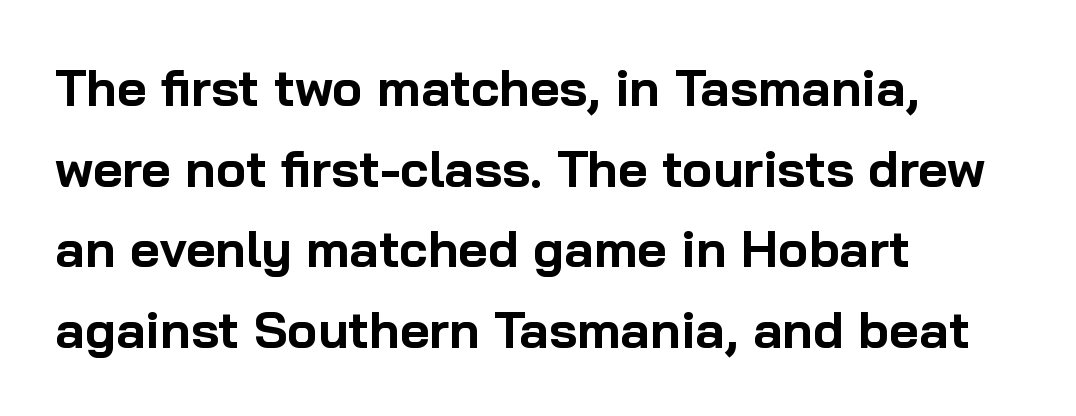
{"serif": "no", "italic": "no", "bold": "yes", "weight": "bold", "width": "normal", "stroke_contrast": "low", "x_height": "medium", "monospaced": "no", "underline": "no", "align": "left", "line_spacing": "normal", "line_spacing_ratio": 1.58, "letter_spacing": "normal", "letter_spacing_em": 0.0, "glyph_px": 51}
